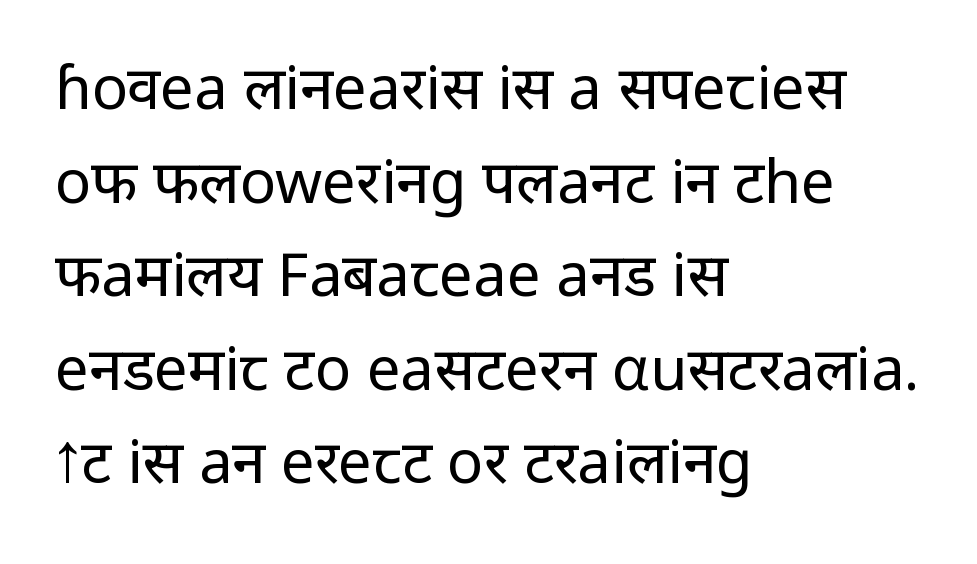
Alignment: flush left. Here the designer chose a conventional face with non-uniform glyph widths. The typeface chosen for these lines omits serifs. Look at the tracking — it's just the regular setting, nothing added. Regarding leading, the lines here are spaced in the standard way.
